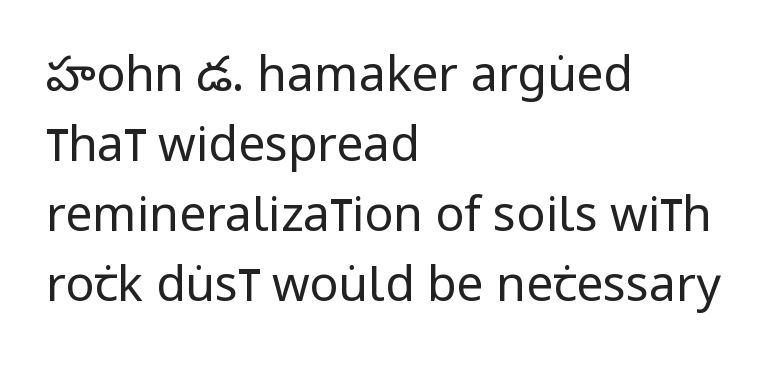
Q: Is the text bold? A: No.
Q: Is the text italic (slanted)? A: No, it is upright.
Q: Is the typeface a serif or a sans-serif typeface? A: Sans-serif.
Q: Is the text underlined? A: No.
Q: How is the paragraph aligned? A: Left-aligned.
Q: Is the spacing between letters normal or unusually wide? A: Normal.
Q: Is the spacing between lines tight, normal or loose? A: Normal.
Q: Width (condensed, normal, or wide)? A: Condensed.
Q: Stroke contrast? A: Low.
Q: x-height? A: Large.
Q: Monospaced? A: No.
